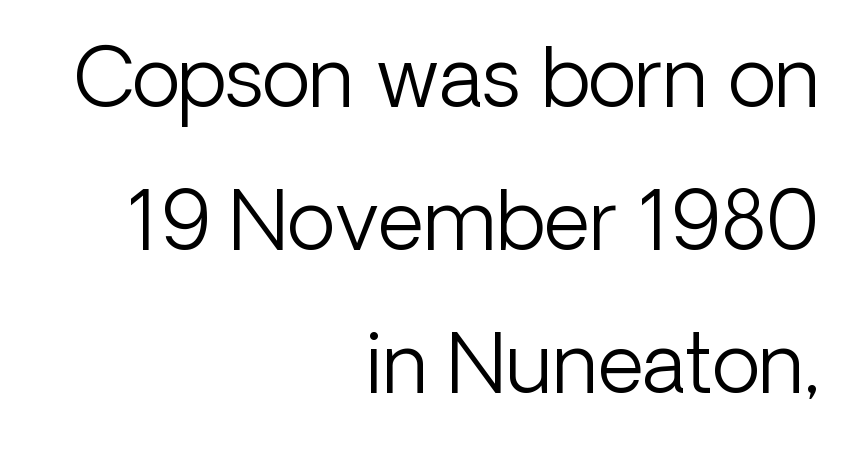
{"serif": "no", "italic": "no", "bold": "no", "weight": "light", "width": "normal", "stroke_contrast": "low", "x_height": "medium", "monospaced": "no", "underline": "no", "align": "right", "line_spacing_ratio": 1.79, "letter_spacing": "normal", "letter_spacing_em": 0.0, "glyph_px": 80}
